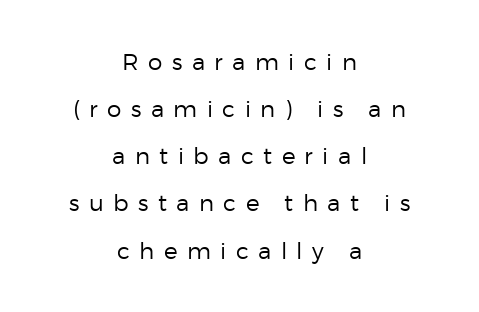
The image shows 23 px text type, upright; set centered, loose line spacing (2.05x), unusually wide letter spacing (+0.41 em), not underlined.
